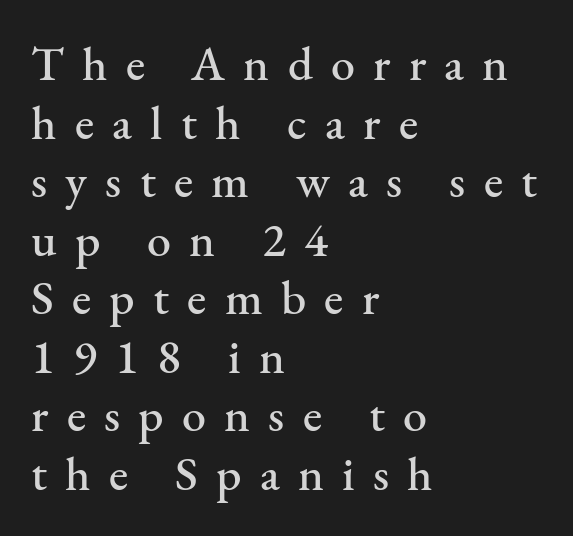
The image shows 48 px serif type, upright; set left-aligned, line spacing 1.22x, unusually wide letter spacing (+0.38 em), not underlined; medium stroke contrast and a small x-height.
